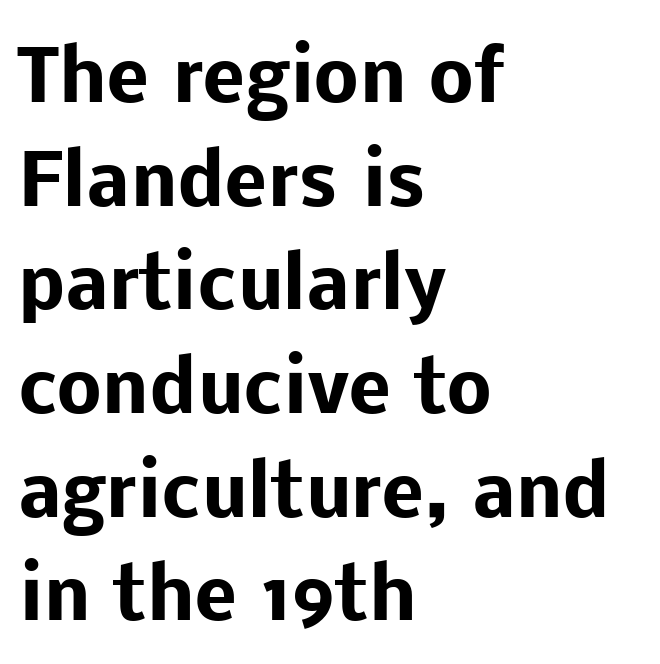
{"serif": "no", "italic": "no", "bold": "yes", "weight": "heavy", "width": "normal", "stroke_contrast": "low", "x_height": "medium", "monospaced": "no", "underline": "no", "align": "left", "line_spacing": "normal", "line_spacing_ratio": 1.46, "letter_spacing": "normal", "letter_spacing_em": 0.0, "glyph_px": 71}
